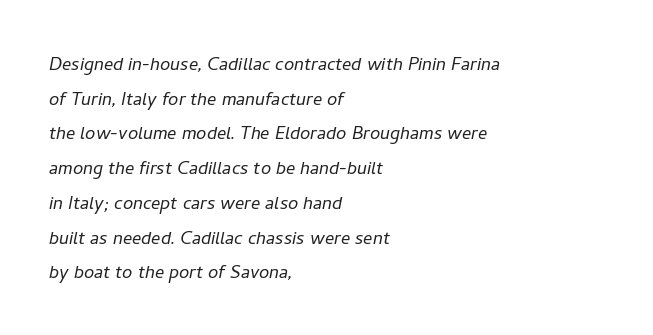
{"italic": "yes", "lean": "right", "slant_degrees": 11, "bold": "no", "underline": "no", "align": "left", "line_spacing": "normal", "line_spacing_ratio": 1.51, "letter_spacing": "normal", "letter_spacing_em": 0.0, "glyph_px": 23}
